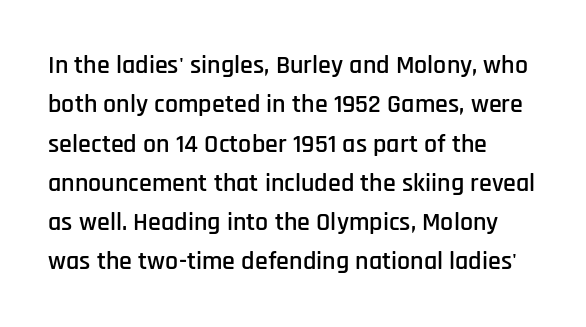
The image shows 26 px text type, upright; set left-aligned, normal line spacing (1.51x), normal letter spacing, not underlined.
